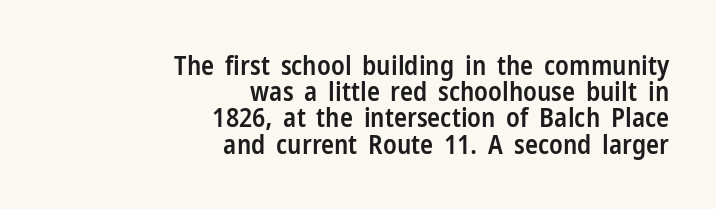
The image shows 27 px text type, upright; set right-aligned, tight line spacing (0.97x), normal letter spacing, not underlined.
